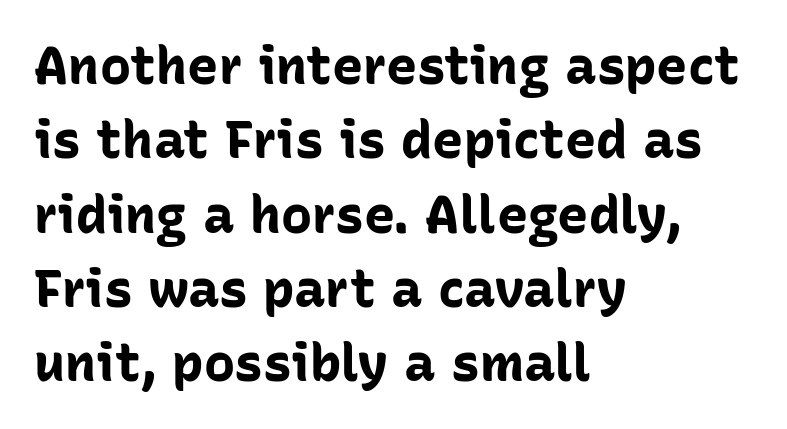
In terms of posture, this sample is upright. Regarding leading, the lines here are spaced in the standard way. These lines keep a tight, regular rhythm from letter to letter. I'd describe the lettering as bold — thick and assertive. Compared with a centered layout, this one pins lines to the left instead.
